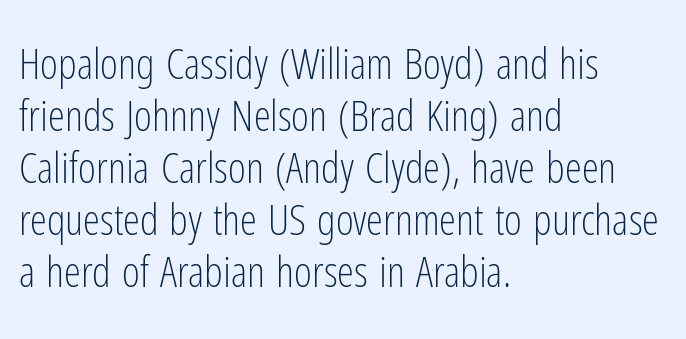
Is this a fixed-width face? No — the glyphs have proportional, varying widths. No italicization has been applied; the sample stays upright. The face used here is a sans, in the tradition of grotesques and geometrics. Does the copy run flush right? No — it runs flush left.
